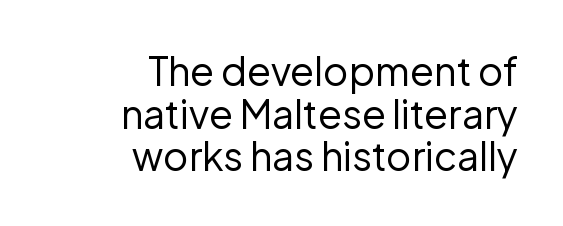
Q: Is the text bold? A: No.
Q: Is the text italic (slanted)? A: No, it is upright.
Q: Is the typeface a serif or a sans-serif typeface? A: Sans-serif.
Q: Is the text underlined? A: No.
Q: How is the paragraph aligned? A: Right-aligned.
Q: Is the spacing between letters normal or unusually wide? A: Normal.
Q: Is the spacing between lines tight, normal or loose? A: Tight.
Q: Width (condensed, normal, or wide)? A: Normal.
Q: Stroke contrast? A: Low.
Q: x-height? A: Medium.
Q: Monospaced? A: No.
